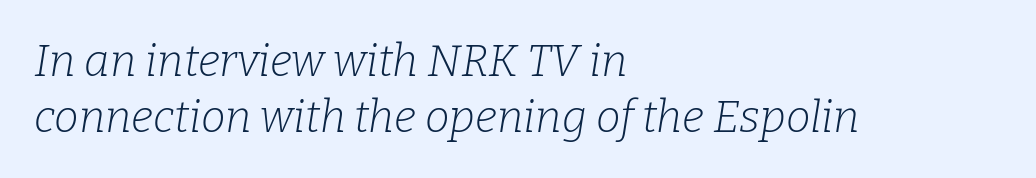
The image shows 44 px light serif type, italic (leaning right); set left-aligned, normal line spacing (1.27x), normal letter spacing, not underlined; low stroke contrast and a medium x-height.
